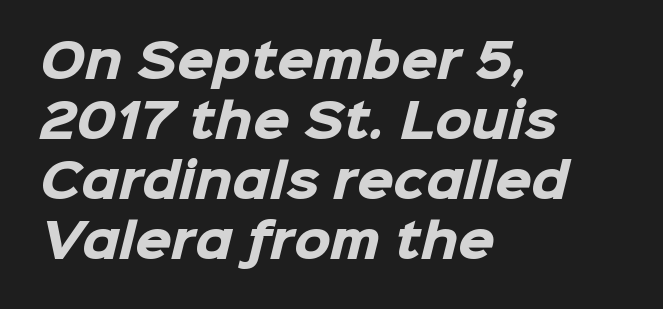
The image shows 47 px heavy sans-serif type; set left-aligned, normal line spacing (1.28x), normal letter spacing, not underlined; low stroke contrast and a medium x-height.
